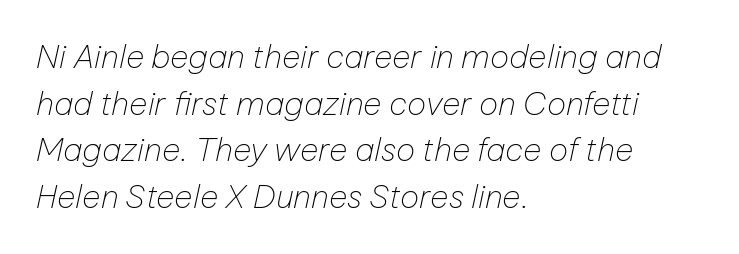
{"italic": "yes", "lean": "right", "slant_degrees": 12, "bold": "no", "weight": "thin", "width": "normal", "stroke_contrast": "low", "x_height": "medium", "monospaced": "no", "underline": "no", "align": "left", "line_spacing": "normal", "line_spacing_ratio": 1.46, "letter_spacing": "normal", "letter_spacing_em": 0.0, "glyph_px": 32}
